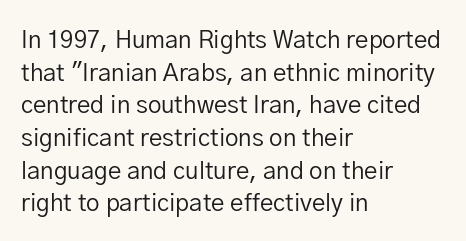
The image shows 24 px text type, upright; set left-aligned, normal line spacing (1.36x), normal letter spacing, not underlined.
